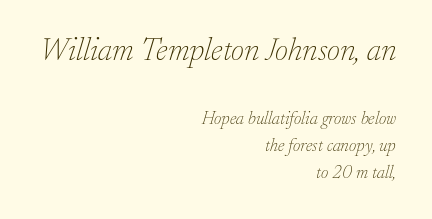
The image shows 32 px thin serif type, italic (leaning right); set right-aligned, normal line spacing (1.5x), normal letter spacing, not underlined; the first (top) block is 1.78x larger; low stroke contrast and a small x-height.
